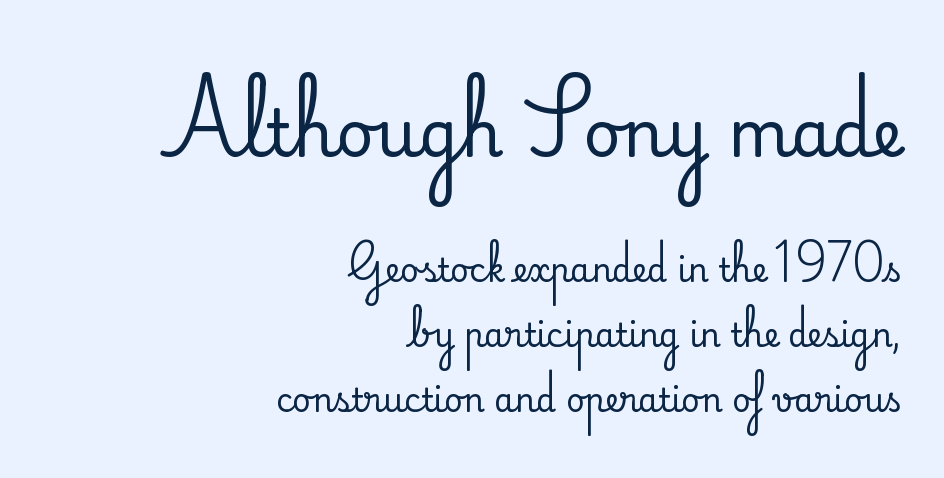
Q: Is the text italic (slanted)? A: No, it is upright.
Q: Is the typeface a serif or a sans-serif typeface? A: Serif.
Q: Is the text underlined? A: No.
Q: How is the paragraph aligned? A: Right-aligned.
Q: Is the spacing between letters normal or unusually wide? A: Normal.
Q: Is the spacing between lines tight, normal or loose? A: Loose.
Q: Which block of text is set in a larger size, the first (top) or the second (bottom)? A: The first (top) one.
Q: Width (condensed, normal, or wide)? A: Normal.
Q: Stroke contrast? A: Medium.
Q: x-height? A: Small.
Q: Monospaced? A: No.
